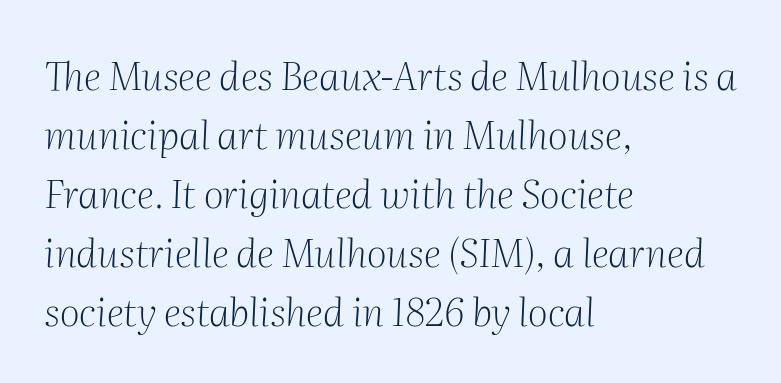
Summary of weight: not heavy and not bold. Each letter keeps its own natural width here, so spacing adapts to shape. Left-aligned paragraph, ragged on the right. The words here are not underlined.
